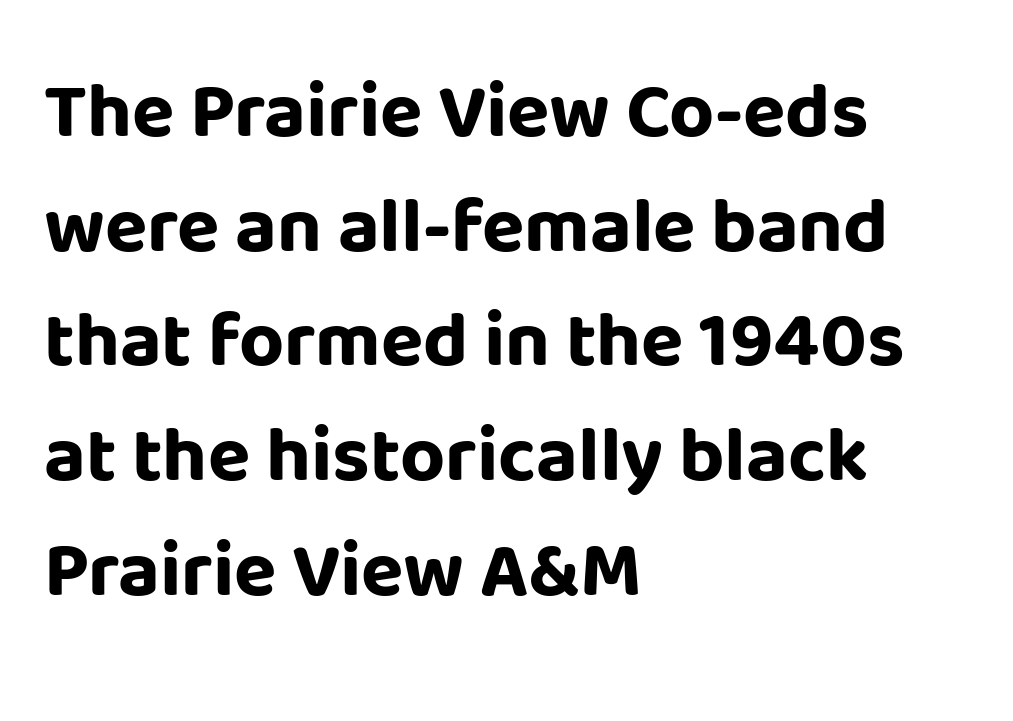
The image shows 78 px bold sans-serif type, upright; set left-aligned, normal line spacing (1.47x), normal letter spacing, not underlined; low stroke contrast and a large x-height.
